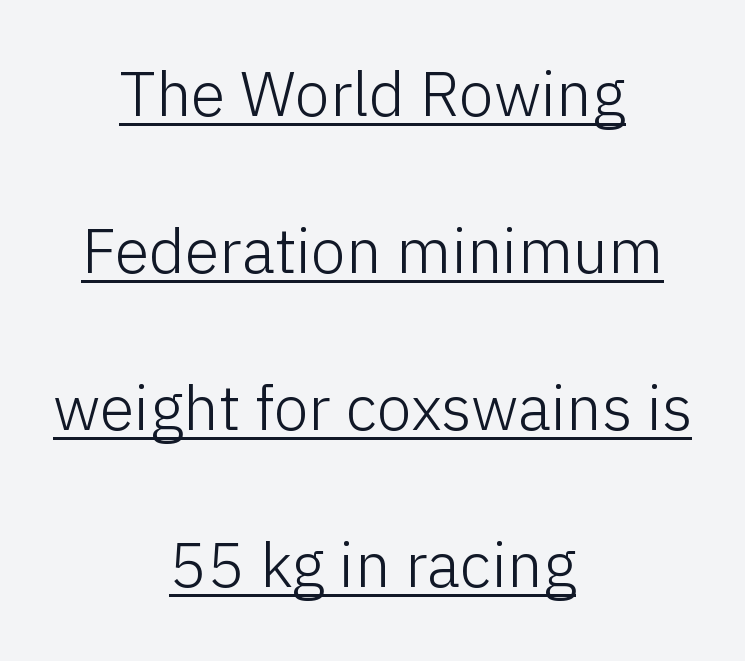
Are there feet on the stems? There aren't — it's a sans. Compared with a flush-left layout, this one balances lines on the center instead. A continuous stroke trails under the words, as in a hyperlink. Nothing unusual about the tracking: characters are spaced as the font intends. This is not heavy type; no bold has been used.
